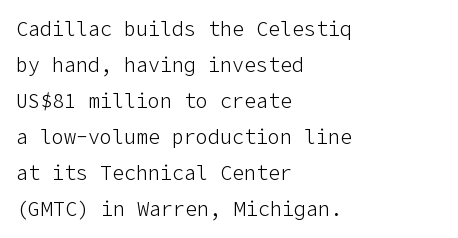
The image shows 20 px text type, upright; set left-aligned, line spacing 1.8x, normal letter spacing, not underlined.
